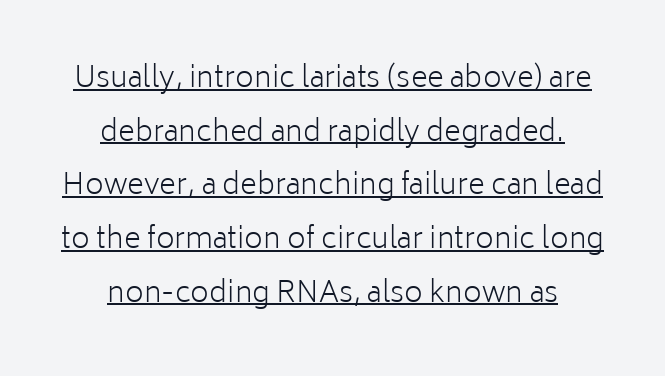
Casual observation: everything's sitting right in the middle. Weight: not bold — regular or lighter. The designer went with a sans here, leaving each stem footless. The gaps between neighbouring characters are ordinary and unremarkable. Is this a fixed-width face? No — the glyphs have proportional, varying widths.
